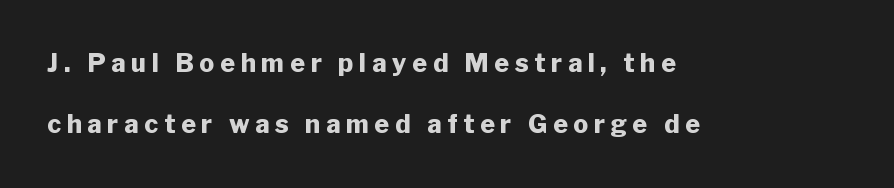
Q: Is the text bold? A: Yes.
Q: Is the text italic (slanted)? A: No, it is upright.
Q: Is the text underlined? A: No.
Q: How is the paragraph aligned? A: Left-aligned.
Q: Is the spacing between letters normal or unusually wide? A: Unusually wide.
Q: Is the spacing between lines tight, normal or loose? A: Loose.
